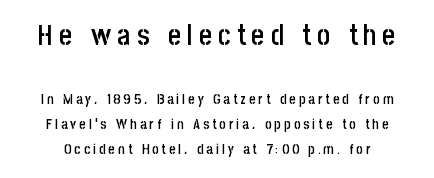
The image shows 28 px semibold, condensed sans-serif type, upright; set line spacing 1.78x, unusually wide letter spacing (+0.22 em), not underlined; the first (top) block is 2.0x larger; low stroke contrast and a large x-height.
